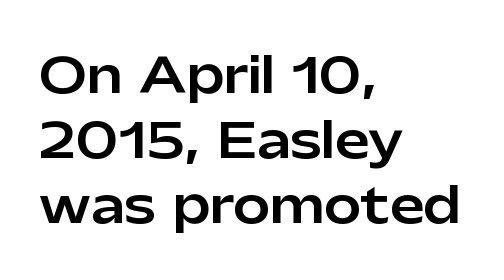
Q: Is the text italic (slanted)? A: No, it is upright.
Q: Is the typeface a serif or a sans-serif typeface? A: Sans-serif.
Q: Is the text underlined? A: No.
Q: How is the paragraph aligned? A: Left-aligned.
Q: Is the spacing between letters normal or unusually wide? A: Normal.
Q: Is the spacing between lines tight, normal or loose? A: Normal.
Q: Width (condensed, normal, or wide)? A: Normal.
Q: Stroke contrast? A: Low.
Q: x-height? A: Medium.
Q: Monospaced? A: No.
